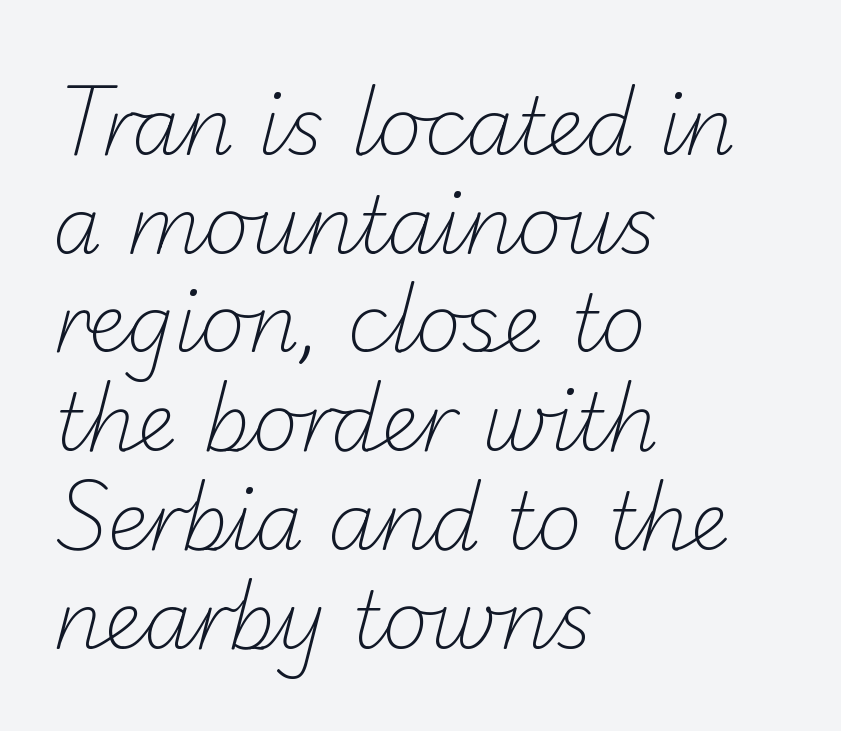
{"serif": "no", "bold": "no", "weight": "light", "width": "normal", "stroke_contrast": "low", "x_height": "small", "monospaced": "no", "underline": "no", "align": "left", "line_spacing": "normal", "line_spacing_ratio": 1.25, "letter_spacing": "normal", "letter_spacing_em": 0.0, "glyph_px": 79}
